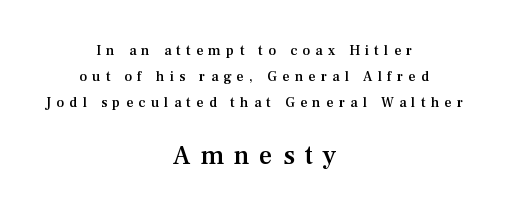
Q: Is the text bold? A: Semi-bold.
Q: Is the text italic (slanted)? A: No, it is upright.
Q: Is the text underlined? A: No.
Q: How is the paragraph aligned? A: Centered.
Q: Is the spacing between letters normal or unusually wide? A: Unusually wide.
Q: Which block of text is set in a larger size, the first (top) or the second (bottom)? A: The second (bottom) one.
